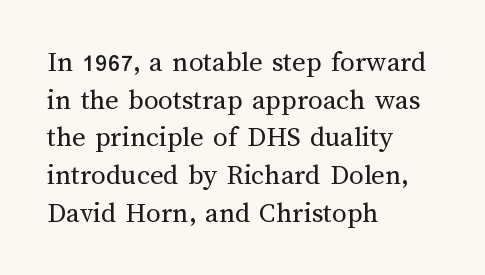
Q: Is the text bold? A: No.
Q: Is the text italic (slanted)? A: No, it is upright.
Q: Is the text underlined? A: No.
Q: How is the paragraph aligned? A: Left-aligned.
Q: Is the spacing between letters normal or unusually wide? A: Normal.
Q: Is the spacing between lines tight, normal or loose? A: Normal.
Q: Width (condensed, normal, or wide)? A: Normal.
Q: Stroke contrast? A: Medium.
Q: x-height? A: Medium.
Q: Monospaced? A: No.
